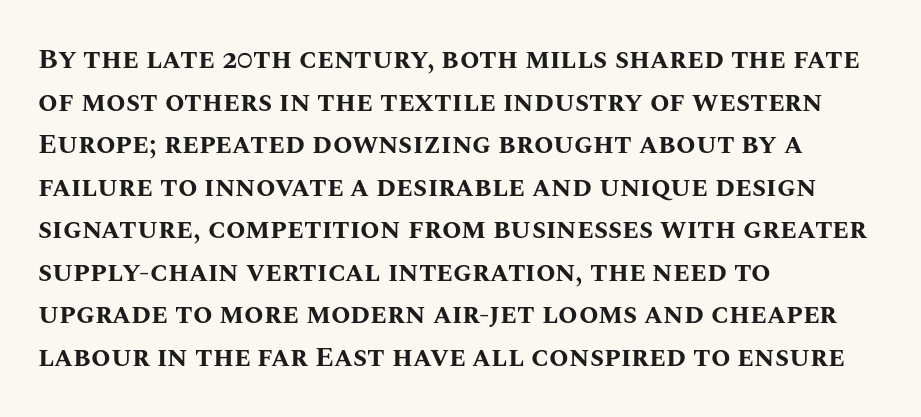
{"italic": "no", "bold": "yes", "weight": "bold", "width": "normal", "stroke_contrast": "medium", "x_height": "large", "monospaced": "no", "underline": "no", "align": "left", "line_spacing": "normal", "line_spacing_ratio": 1.52, "letter_spacing": "normal", "letter_spacing_em": 0.0, "glyph_px": 28}
